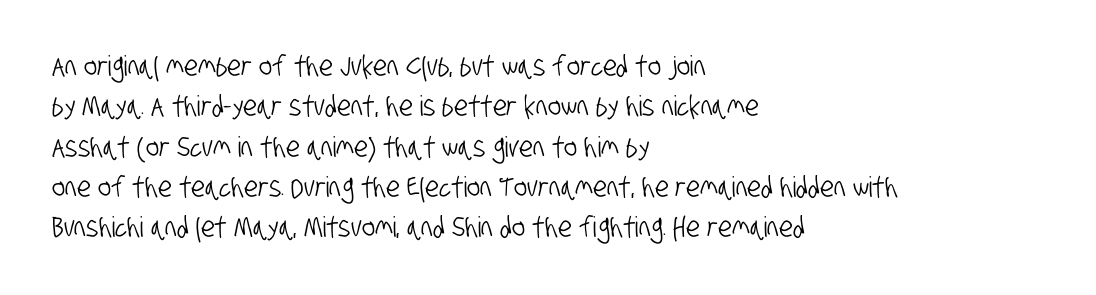
No extra tracking has been applied to these lines. Each line starts at the same left margin while the right side varies. Is this a fixed-width face? No — the glyphs have proportional, varying widths. Check under the words: just untouched page.
